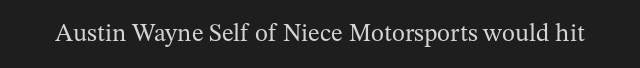
{"italic": "no", "bold": "no", "underline": "no", "letter_spacing": "normal", "letter_spacing_em": 0.0, "glyph_px": 25}
